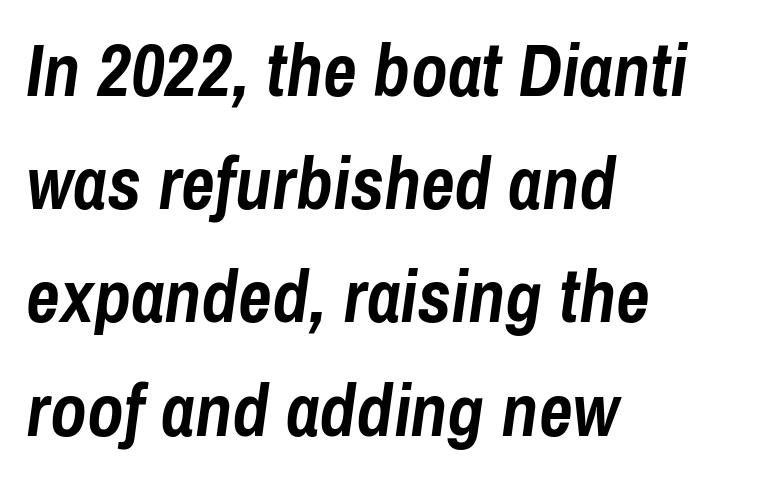
The image shows 74 px semibold, condensed type, italic (leaning right); set left-aligned, normal line spacing (1.53x), normal letter spacing, not underlined; low stroke contrast and a medium x-height.
